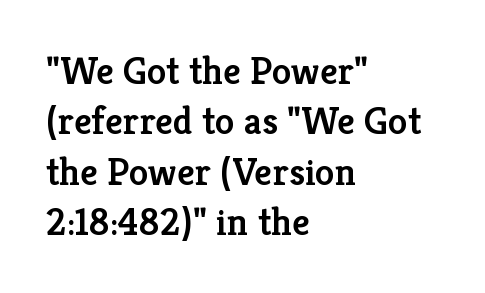
Strokes here are thickened, but only to semibold level. The vertical gap from one line to the next is medium. A typesetter would call this zero additional tracking. A typesetter would mark this as roman, not italic. Type without underlining.
